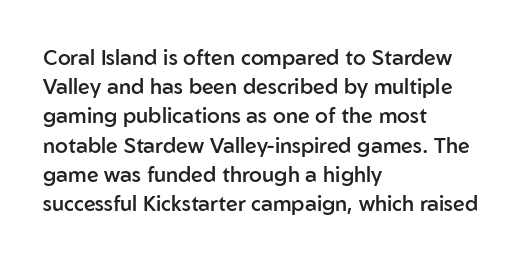
{"italic": "no", "bold": "semi", "underline": "no", "align": "left", "line_spacing": "normal", "line_spacing_ratio": 1.39, "letter_spacing": "normal", "letter_spacing_em": 0.0, "glyph_px": 21}
